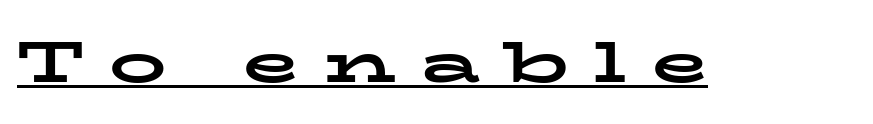
Every word sits above its own underline. Note the varied advance widths — an 'i' is clearly narrower than an 'm'. The axis of the letterforms is exactly vertical. How are the letters spaced? Widely, with obvious added tracking. In terms of letterform style, serifs are clearly present.
